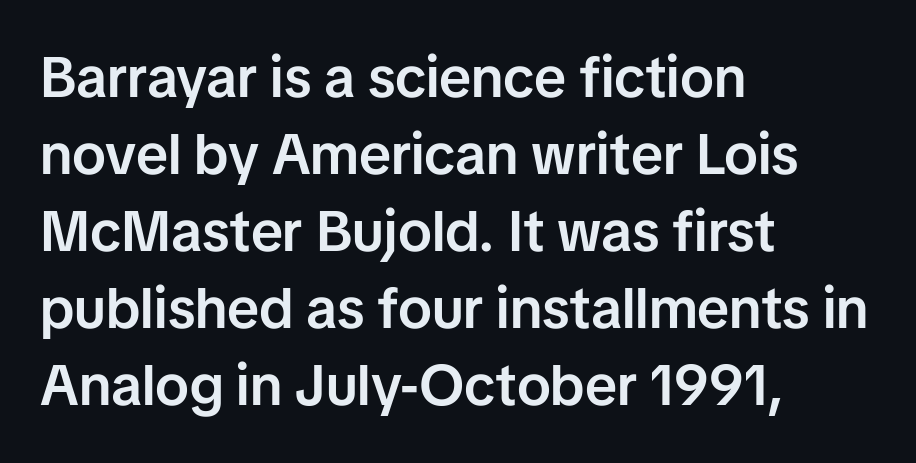
Q: Is the text bold? A: Semi-bold.
Q: Is the text italic (slanted)? A: No, it is upright.
Q: Is the typeface a serif or a sans-serif typeface? A: Sans-serif.
Q: Is the text underlined? A: No.
Q: How is the paragraph aligned? A: Left-aligned.
Q: Is the spacing between letters normal or unusually wide? A: Normal.
Q: Is the spacing between lines tight, normal or loose? A: Normal.
Q: Width (condensed, normal, or wide)? A: Normal.
Q: Stroke contrast? A: Low.
Q: x-height? A: Medium.
Q: Monospaced? A: No.
